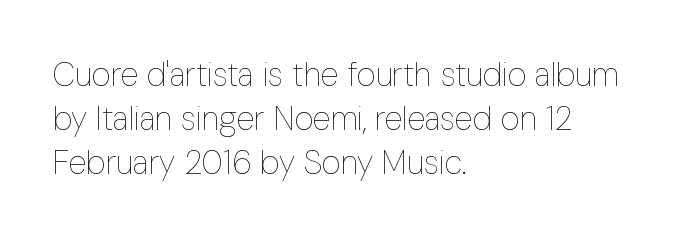
The image shows 33 px thin, condensed type, upright; set left-aligned, normal line spacing (1.34x), normal letter spacing, not underlined; low stroke contrast and a medium x-height.
